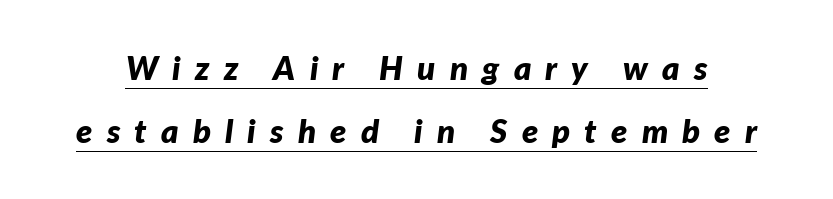
Q: Is the text bold? A: Yes.
Q: Is the text italic (slanted)? A: Yes, it leans right by about 7 degrees.
Q: Is the text underlined? A: Yes.
Q: Is the spacing between letters normal or unusually wide? A: Unusually wide.
Q: Is the spacing between lines tight, normal or loose? A: Loose.
Q: Width (condensed, normal, or wide)? A: Normal.
Q: Stroke contrast? A: Low.
Q: x-height? A: Medium.
Q: Monospaced? A: No.
